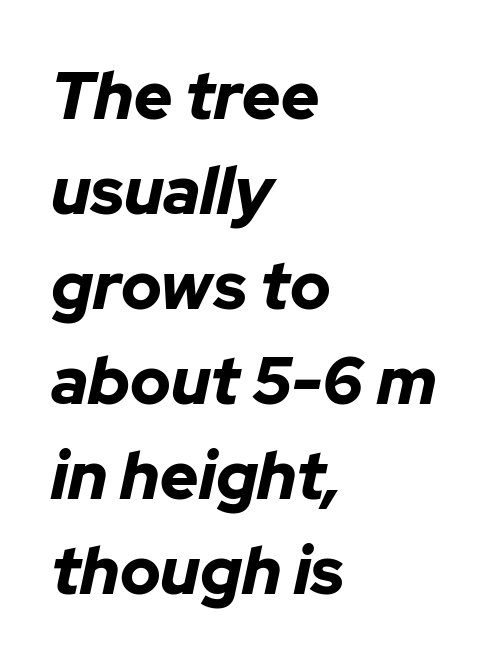
Q: Is the text bold? A: Yes.
Q: Is the text italic (slanted)? A: Yes, it leans right by about 12 degrees.
Q: Is the text underlined? A: No.
Q: How is the paragraph aligned? A: Left-aligned.
Q: Is the spacing between letters normal or unusually wide? A: Normal.
Q: Is the spacing between lines tight, normal or loose? A: Normal.
Q: Width (condensed, normal, or wide)? A: Normal.
Q: Stroke contrast? A: Low.
Q: x-height? A: Medium.
Q: Monospaced? A: No.
